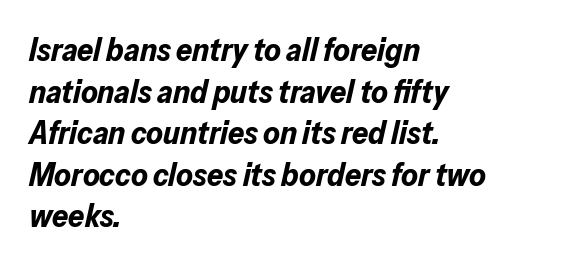
Each letter keeps its own natural width here, so spacing adapts to shape. Has an underline been added? It has not. A classic flush-left, rag-right setting is used for this passage. Between one letter and the next there's only the usual sliver of space.
